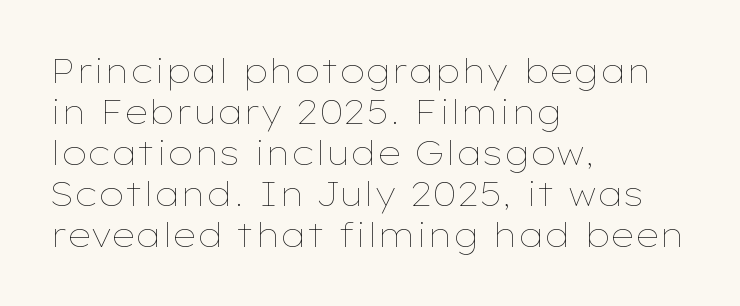
The image shows 33 px thin, wide type, upright; set left-aligned, line spacing 1.24x, normal letter spacing, not underlined; low stroke contrast and a medium x-height.
